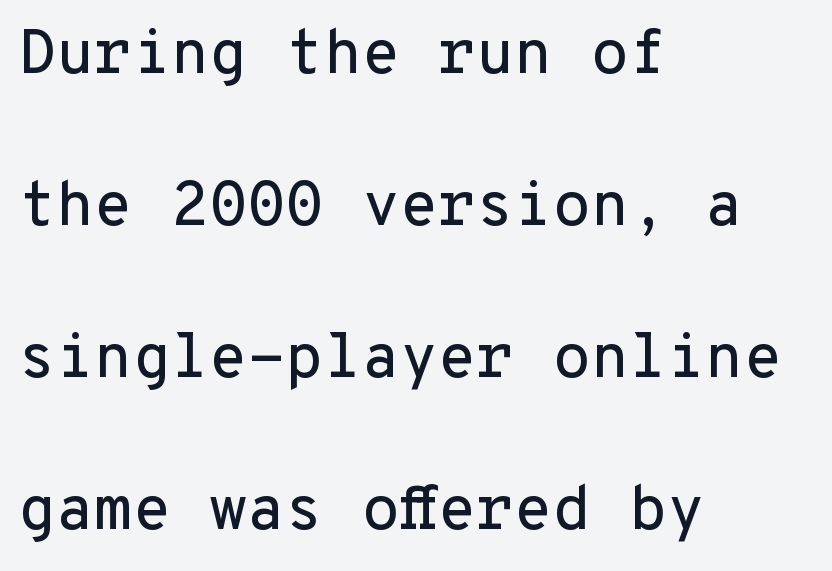
{"serif": "no", "italic": "no", "width": "normal", "stroke_contrast": "low", "x_height": "medium", "monospaced": "yes", "underline": "no", "align": "left", "line_spacing": "loose", "line_spacing_ratio": 2.45, "letter_spacing": "normal", "letter_spacing_em": 0.0, "glyph_px": 62}
